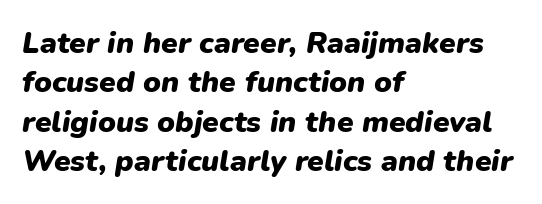
{"italic": "yes", "lean": "right", "slant_degrees": 9, "bold": "yes", "weight": "heavy", "width": "normal", "stroke_contrast": "low", "x_height": "medium", "monospaced": "no", "underline": "no", "align": "left", "line_spacing": "normal", "line_spacing_ratio": 1.31, "letter_spacing": "normal", "letter_spacing_em": 0.0, "glyph_px": 30}
